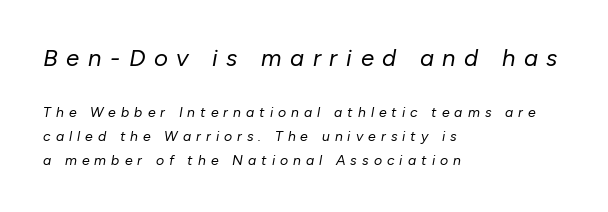
Character size in the leading block exceeds that of the trailing block. Teacher's note: observe the even left margin — that is flush-left alignment. The rows are spaced the way most documents space them. An italicized treatment has been applied to the whole sample.
